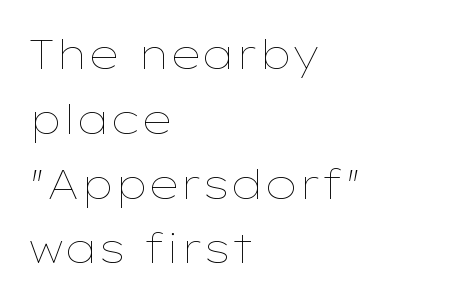
The image shows 41 px thin, wide type, upright; set left-aligned, normal line spacing (1.58x), normal letter spacing, not underlined; low stroke contrast and a medium x-height.
